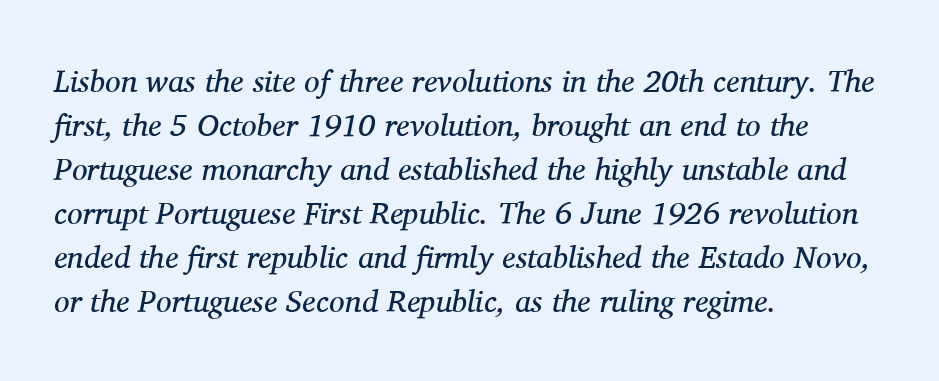
Q: Is the text bold? A: No.
Q: Is the text italic (slanted)? A: Yes, it leans right by about 11 degrees.
Q: Is the typeface a serif or a sans-serif typeface? A: Serif.
Q: Is the text underlined? A: No.
Q: How is the paragraph aligned? A: Left-aligned.
Q: Is the spacing between letters normal or unusually wide? A: Normal.
Q: Is the spacing between lines tight, normal or loose? A: Normal.
Q: Width (condensed, normal, or wide)? A: Normal.
Q: Stroke contrast? A: Medium.
Q: x-height? A: Medium.
Q: Monospaced? A: No.
